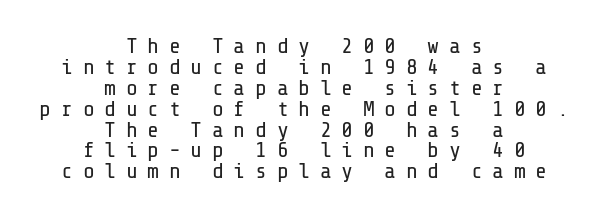
Q: Is the text bold? A: No.
Q: Is the text italic (slanted)? A: No, it is upright.
Q: Is the text underlined? A: No.
Q: How is the paragraph aligned? A: Centered.
Q: Is the spacing between letters normal or unusually wide? A: Unusually wide.
Q: Is the spacing between lines tight, normal or loose? A: Tight.
